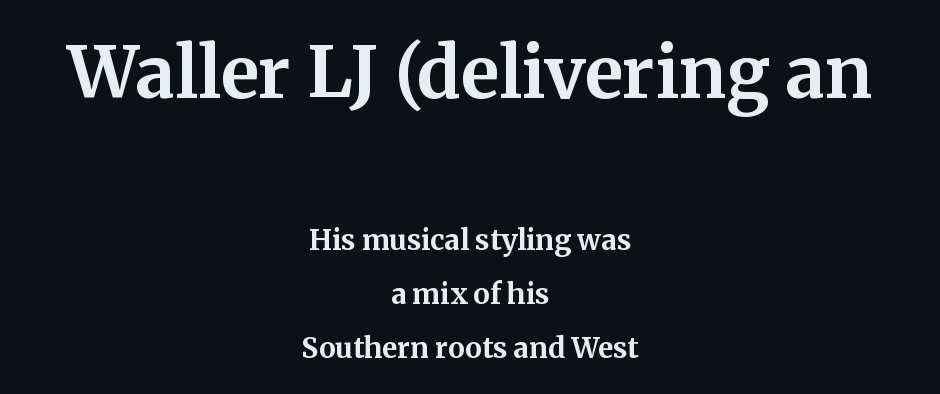
I'd describe the lettering as bold — thick and assertive. Does the lettering tilt? It doesn't — this is upright. The text block is weighted toward neither margin, spreading evenly from the middle. You could fit nearly another row in the gap between these rows. The face used here appears at its bigger size in the upper chunk.
